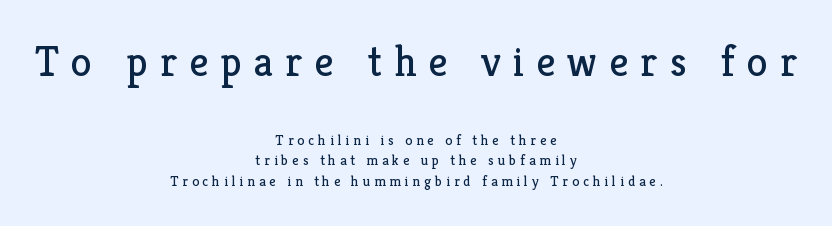
Q: Is the text bold? A: No.
Q: Is the text italic (slanted)? A: No, it is upright.
Q: Is the typeface a serif or a sans-serif typeface? A: Serif.
Q: Is the text underlined? A: No.
Q: How is the paragraph aligned? A: Centered.
Q: Is the spacing between letters normal or unusually wide? A: Unusually wide.
Q: Is the spacing between lines tight, normal or loose? A: Normal.
Q: Which block of text is set in a larger size, the first (top) or the second (bottom)? A: The first (top) one.
Q: Width (condensed, normal, or wide)? A: Normal.
Q: Stroke contrast? A: Low.
Q: x-height? A: Medium.
Q: Monospaced? A: No.
